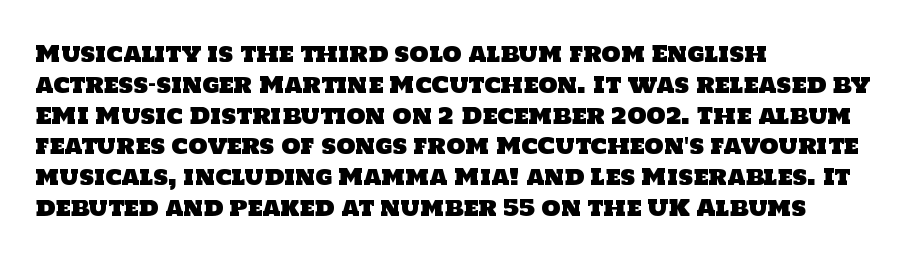
{"underline": "no", "align": "left", "line_spacing": "normal", "line_spacing_ratio": 1.4, "letter_spacing": "normal", "letter_spacing_em": 0.0, "glyph_px": 22}
